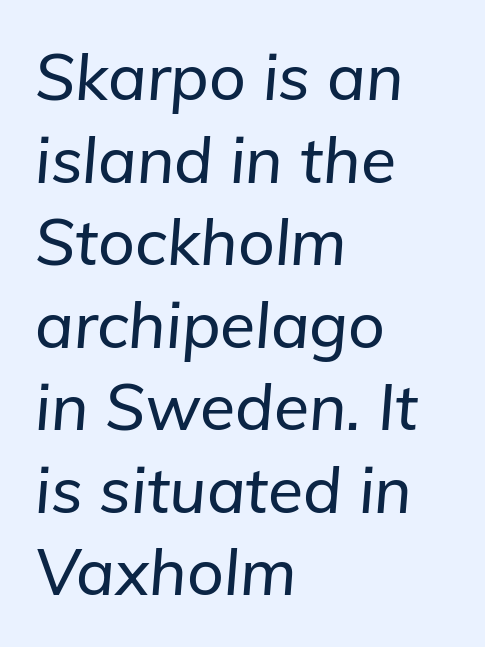
The image shows 64 px text type, italic (leaning right); set left-aligned, normal line spacing (1.29x), normal letter spacing, not underlined; low stroke contrast and a medium x-height.
